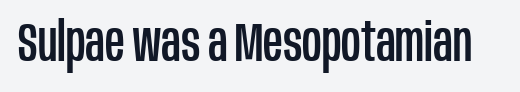
Q: Is the text italic (slanted)? A: No, it is upright.
Q: Is the typeface a serif or a sans-serif typeface? A: Sans-serif.
Q: Is the text underlined? A: No.
Q: Is the spacing between letters normal or unusually wide? A: Normal.
Q: Width (condensed, normal, or wide)? A: Condensed.
Q: Stroke contrast? A: Low.
Q: x-height? A: Large.
Q: Monospaced? A: No.
